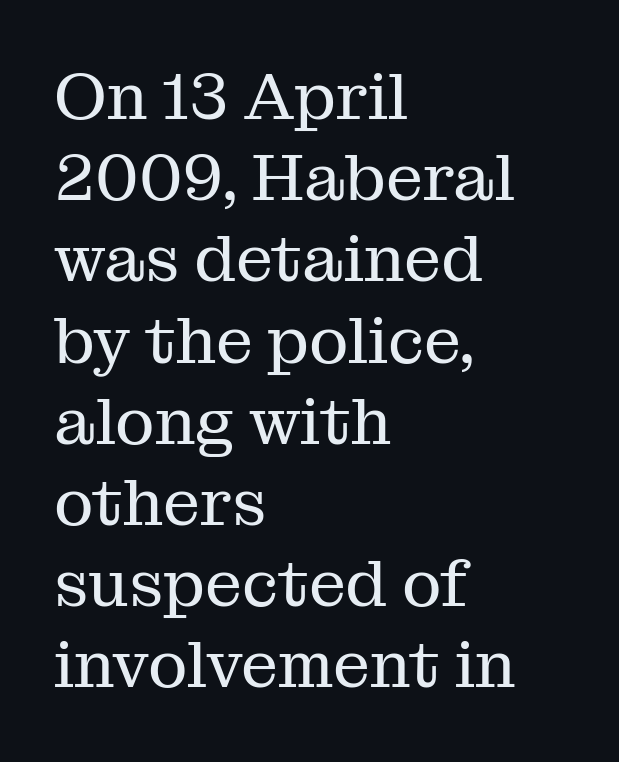
The font sits on the lighter half of the weight spectrum, regular included. No extra tracking has been applied to these lines. All the whitespace from short lines collects on the right. Just letters on the line, the space beneath them empty. Spacing verdict: proportional, widths tailored to each character.
